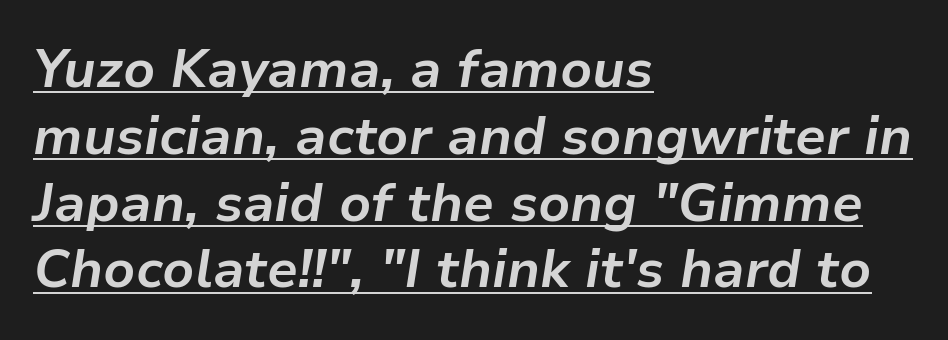
Q: Is the text bold? A: Yes.
Q: Is the text italic (slanted)? A: Yes, it leans right by about 9 degrees.
Q: Is the text underlined? A: Yes.
Q: How is the paragraph aligned? A: Left-aligned.
Q: Is the spacing between letters normal or unusually wide? A: Normal.
Q: Is the spacing between lines tight, normal or loose? A: Normal.
Q: Width (condensed, normal, or wide)? A: Normal.
Q: Stroke contrast? A: Low.
Q: x-height? A: Medium.
Q: Monospaced? A: No.
